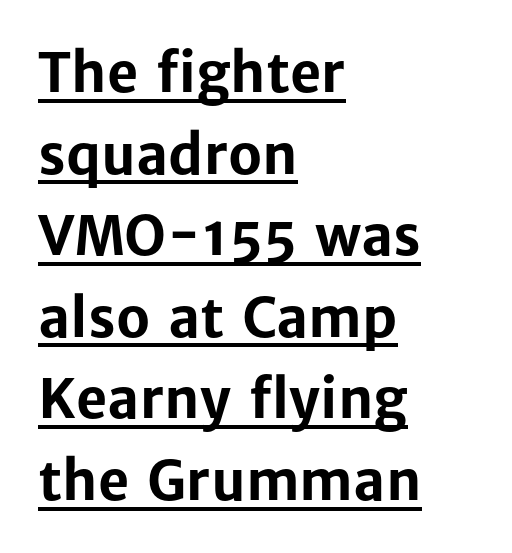
The image shows 54 px bold sans-serif type, upright; set left-aligned, normal line spacing (1.51x), normal letter spacing, underlined; low stroke contrast and a medium x-height.
